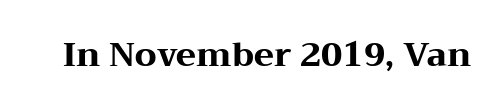
Q: Is the text bold? A: Yes.
Q: Is the text italic (slanted)? A: No, it is upright.
Q: Is the typeface a serif or a sans-serif typeface? A: Serif.
Q: Is the text underlined? A: No.
Q: Is the spacing between letters normal or unusually wide? A: Normal.
Q: Width (condensed, normal, or wide)? A: Wide.
Q: Stroke contrast? A: Medium.
Q: x-height? A: Medium.
Q: Monospaced? A: No.
